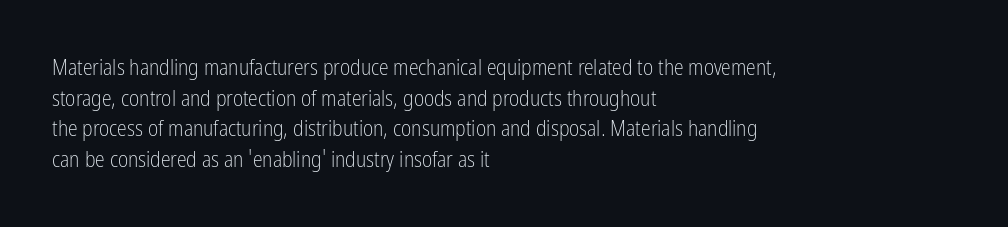
The image shows 22 px text type, upright; set left-aligned, normal line spacing (1.39x), normal letter spacing, not underlined.
